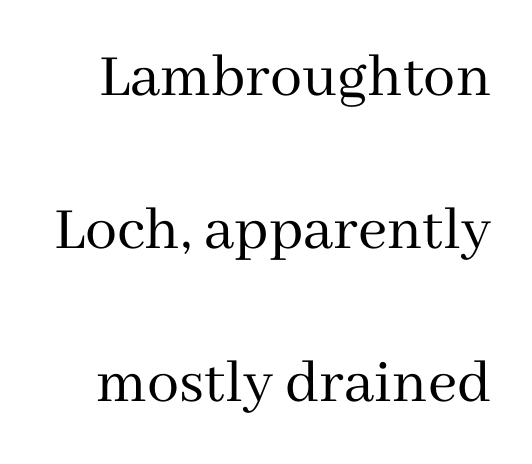
The image shows 64 px regular-weight serif type, upright; set loose line spacing (2.39x), normal letter spacing, not underlined; medium stroke contrast and a medium x-height.
